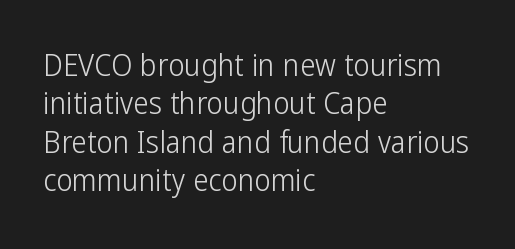
The image shows 31 px light, condensed sans-serif type, upright; set left-aligned, line spacing 1.24x, normal letter spacing, not underlined; low stroke contrast and a medium x-height.
